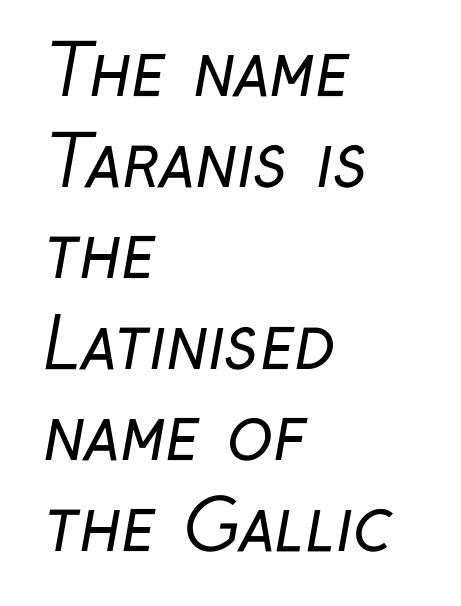
The image shows 69 px regular-weight, condensed sans-serif type; set left-aligned, normal line spacing (1.32x), normal letter spacing, not underlined; low stroke contrast and a medium x-height.
